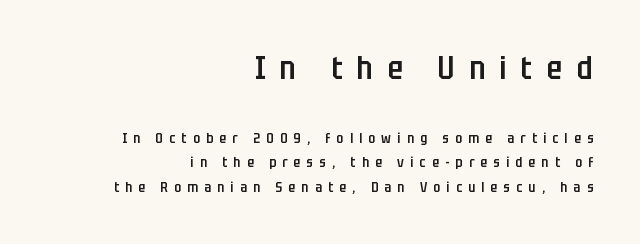
You could not count columns in this text — the font is proportionally spaced. Horizontally, the lines are justified to the trailing edge only. The designer gave the opening block more size than the closing block. In terms of letterform style, serifs are entirely absent.
